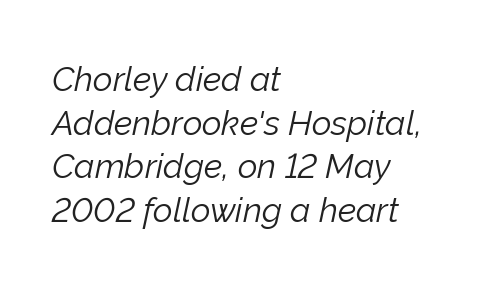
The image shows 34 px light type, italic (leaning right); set left-aligned, normal line spacing (1.28x), normal letter spacing, not underlined; low stroke contrast and a medium x-height.
